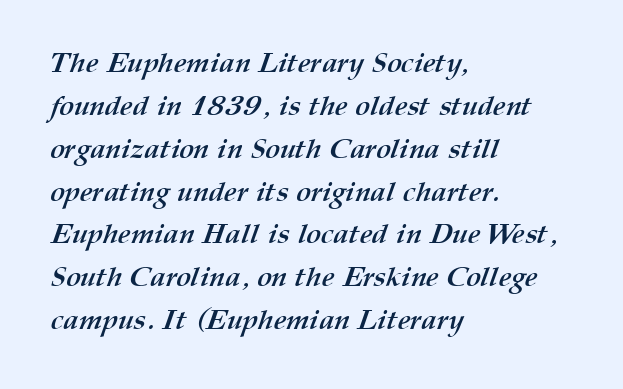
{"bold": "yes", "weight": "semibold", "width": "normal", "stroke_contrast": "medium", "x_height": "medium", "monospaced": "no", "underline": "no", "align": "left", "line_spacing": "normal", "line_spacing_ratio": 1.53, "letter_spacing": "normal", "letter_spacing_em": 0.0, "glyph_px": 28}
